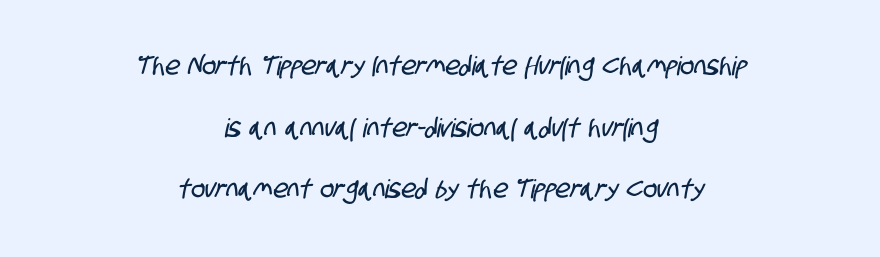
The image shows 26 px text type; set centered, loose line spacing (2.37x), normal letter spacing, not underlined.
